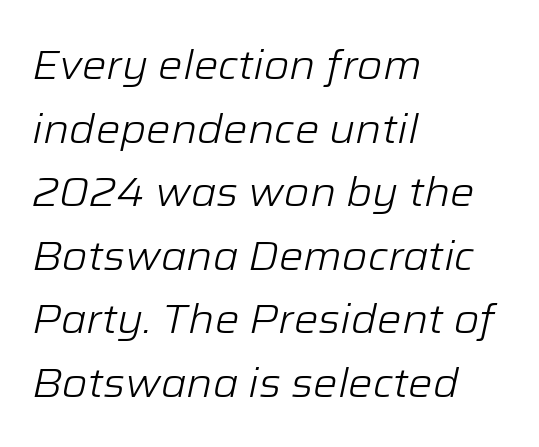
The image shows 41 px light type, italic (leaning right); set left-aligned, normal line spacing (1.55x), normal letter spacing, not underlined; low stroke contrast and a medium x-height.
